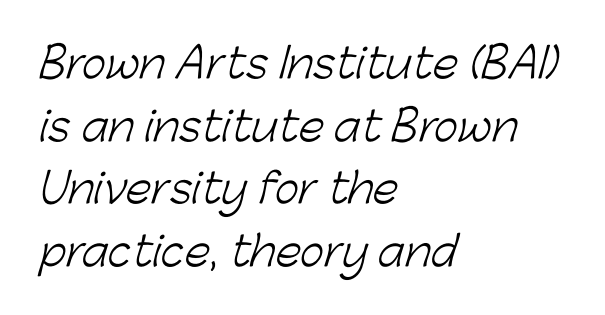
{"serif": "no", "bold": "no", "weight": "light", "width": "normal", "stroke_contrast": "low", "x_height": "medium", "monospaced": "no", "underline": "no", "align": "left", "line_spacing": "normal", "line_spacing_ratio": 1.53, "letter_spacing": "normal", "letter_spacing_em": 0.0, "glyph_px": 41}
